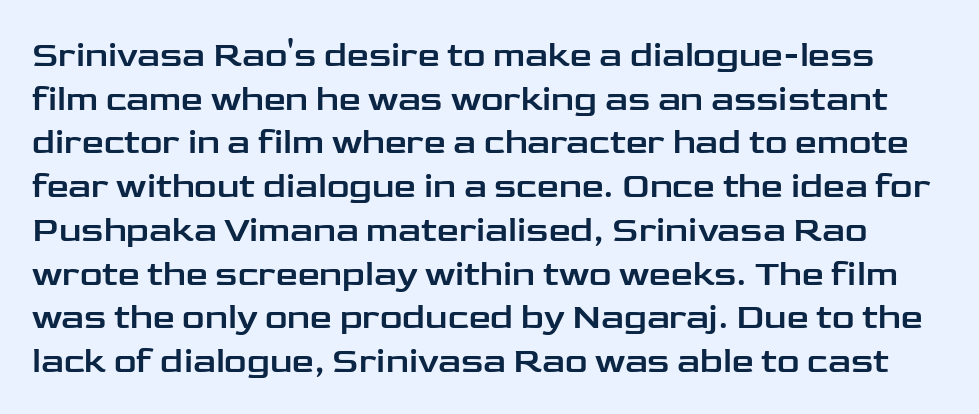
{"serif": "no", "italic": "no", "width": "wide", "stroke_contrast": "low", "x_height": "medium", "monospaced": "no", "underline": "no", "line_spacing": "normal", "line_spacing_ratio": 1.25, "letter_spacing": "normal", "letter_spacing_em": 0.0, "glyph_px": 35}
